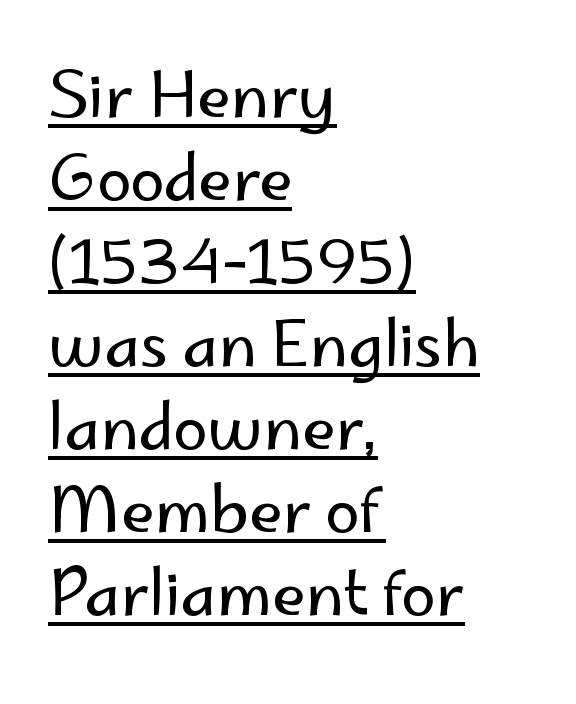
The font's upright variant was chosen for this text. Inter-character spacing is left at the font's built-in metrics. Is this a sans? Yes — the strokes have no serifs. Which margin do the lines hug? The left one — the right edge is uneven. Proportional: the letters do not fall into vertical columns.
